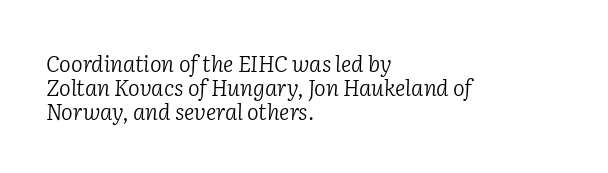
This sample trades vertical openness for compactness between lines. The baseline area is clear. Weight class: somewhere from thin through regular. Each line starts at the same left margin while the right side varies. This rendering leaves character spacing at its baseline value.
